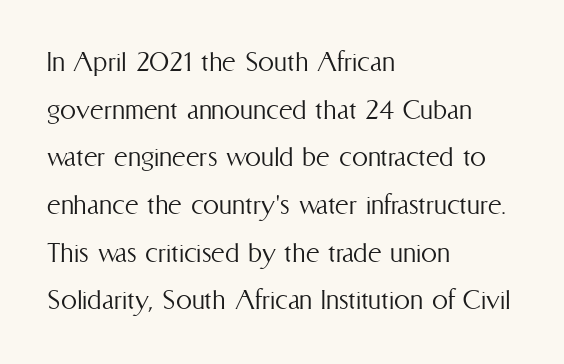
{"italic": "no", "bold": "no", "weight": "light", "width": "condensed", "stroke_contrast": "medium", "x_height": "medium", "monospaced": "no", "underline": "no", "align": "left", "line_spacing": "normal", "line_spacing_ratio": 1.49, "letter_spacing": "normal", "letter_spacing_em": 0.0, "glyph_px": 32}
